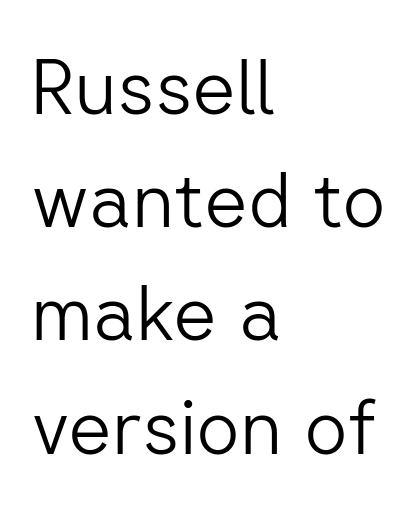
The image shows 76 px light sans-serif type, upright; set left-aligned, normal line spacing (1.49x), normal letter spacing, not underlined; low stroke contrast and a medium x-height.
